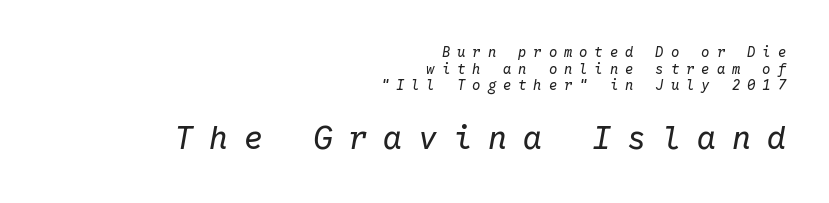
Q: Is the text bold? A: No.
Q: Is the text italic (slanted)? A: Yes, it leans right by about 10 degrees.
Q: Is the text underlined? A: No.
Q: How is the paragraph aligned? A: Right-aligned.
Q: Is the spacing between letters normal or unusually wide? A: Unusually wide.
Q: Which block of text is set in a larger size, the first (top) or the second (bottom)? A: The second (bottom) one.
Q: Width (condensed, normal, or wide)? A: Normal.
Q: Stroke contrast? A: Low.
Q: x-height? A: Medium.
Q: Monospaced? A: Yes.
